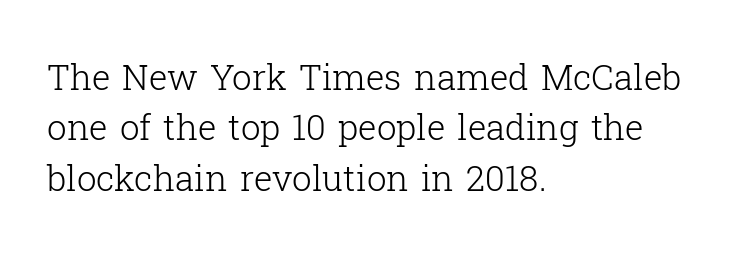
{"serif": "yes", "italic": "no", "bold": "no", "weight": "light", "width": "normal", "stroke_contrast": "low", "x_height": "medium", "monospaced": "no", "underline": "no", "align": "left", "line_spacing": "normal", "line_spacing_ratio": 1.44, "letter_spacing": "normal", "letter_spacing_em": 0.0, "glyph_px": 35}
